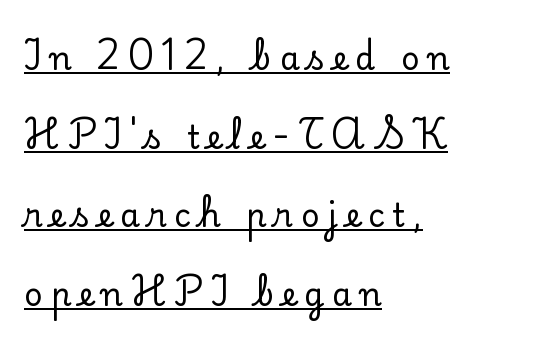
The image shows 32 px serif type, upright; set left-aligned, loose line spacing (2.46x), unusually wide letter spacing (+0.25 em), underlined; low stroke contrast and a small x-height.
